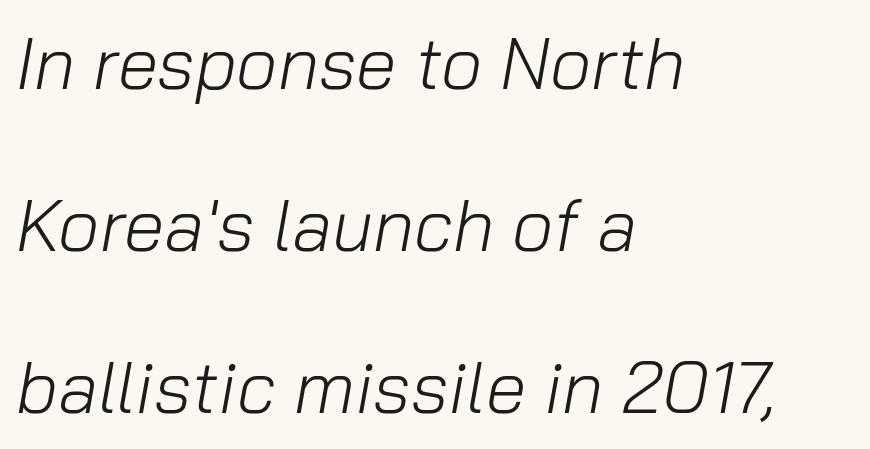
Weight class: somewhere from thin through regular. Just letters on the line, the space beneath them empty. Baseline-to-baseline distance is far greater than the letter height. Typeset ragged right — the left edge is the straight one. Students, note that the glyphs here touch the page at normal intervals. Looking at the ascenders, they clearly lean.
